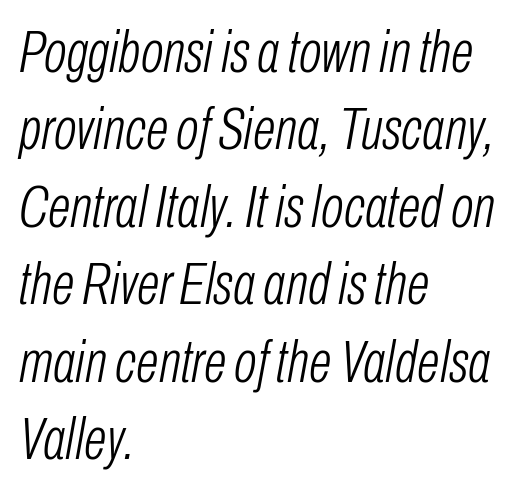
Q: Is the text bold? A: No.
Q: Is the text italic (slanted)? A: Yes, it leans right by about 10 degrees.
Q: Is the text underlined? A: No.
Q: How is the paragraph aligned? A: Left-aligned.
Q: Is the spacing between letters normal or unusually wide? A: Normal.
Q: Is the spacing between lines tight, normal or loose? A: Normal.
Q: Width (condensed, normal, or wide)? A: Condensed.
Q: Stroke contrast? A: Low.
Q: x-height? A: Medium.
Q: Monospaced? A: No.
